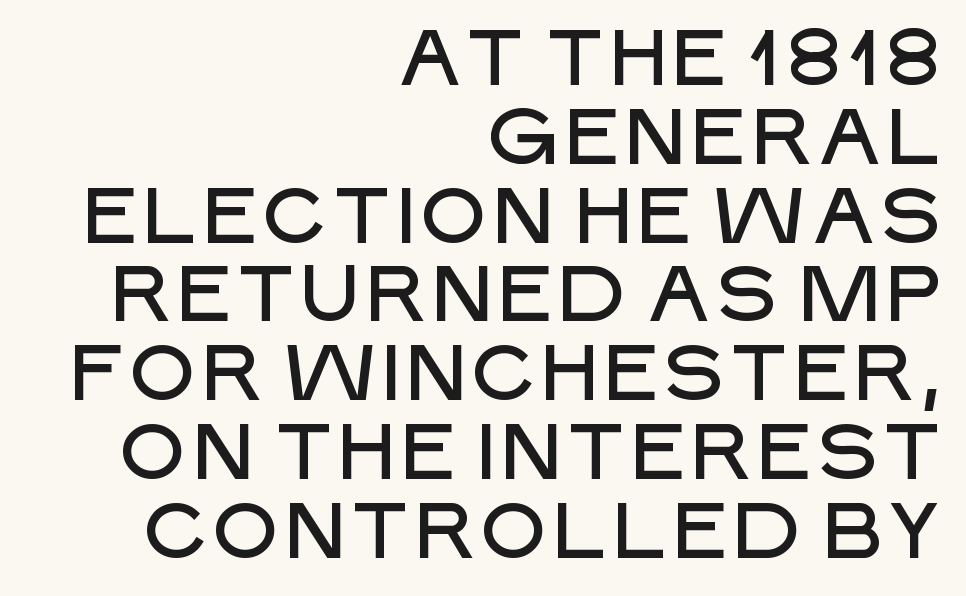
The image shows 78 px sans-serif type, upright; set right-aligned, tight line spacing (1.01x), normal letter spacing, not underlined; low stroke contrast and a large x-height.
